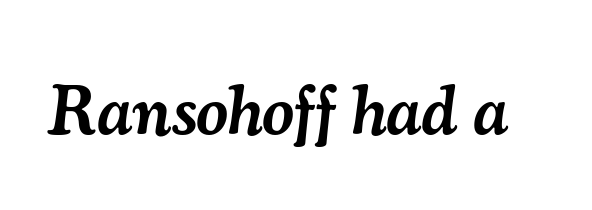
Q: Is the text bold? A: Semi-bold.
Q: Is the text italic (slanted)? A: Yes, it leans right by about 7 degrees.
Q: Is the typeface a serif or a sans-serif typeface? A: Serif.
Q: Is the text underlined? A: No.
Q: Is the spacing between letters normal or unusually wide? A: Normal.
Q: Width (condensed, normal, or wide)? A: Normal.
Q: Stroke contrast? A: Medium.
Q: x-height? A: Small.
Q: Monospaced? A: No.
